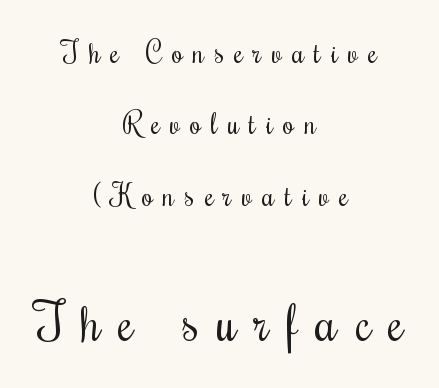
Q: Is the text bold? A: No.
Q: Is the text italic (slanted)? A: Yes.
Q: Is the typeface a serif or a sans-serif typeface? A: Serif.
Q: Is the text underlined? A: No.
Q: How is the paragraph aligned? A: Centered.
Q: Is the spacing between letters normal or unusually wide? A: Unusually wide.
Q: Is the spacing between lines tight, normal or loose? A: Loose.
Q: Which block of text is set in a larger size, the first (top) or the second (bottom)? A: The second (bottom) one.
Q: Width (condensed, normal, or wide)? A: Condensed.
Q: Stroke contrast? A: Medium.
Q: x-height? A: Small.
Q: Monospaced? A: No.
